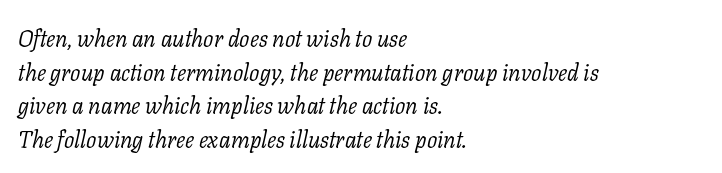
Between one letter and the next there's only the usual sliver of space. Regarding leading, the lines here are spaced in the standard way. Lines of text with bare space underneath. The specimen reads as italic at a glance.
